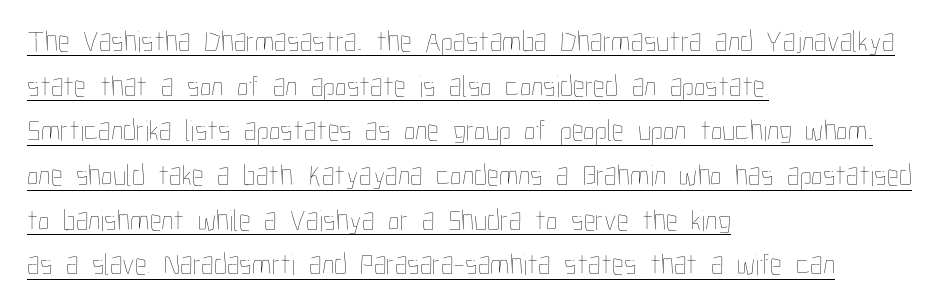
Q: Is the text bold? A: No.
Q: Is the text italic (slanted)? A: No, it is upright.
Q: Is the text underlined? A: Yes.
Q: How is the paragraph aligned? A: Left-aligned.
Q: Is the spacing between letters normal or unusually wide? A: Normal.
Q: Is the spacing between lines tight, normal or loose? A: Normal.
Q: Width (condensed, normal, or wide)? A: Condensed.
Q: Stroke contrast? A: Low.
Q: x-height? A: Medium.
Q: Monospaced? A: No.
